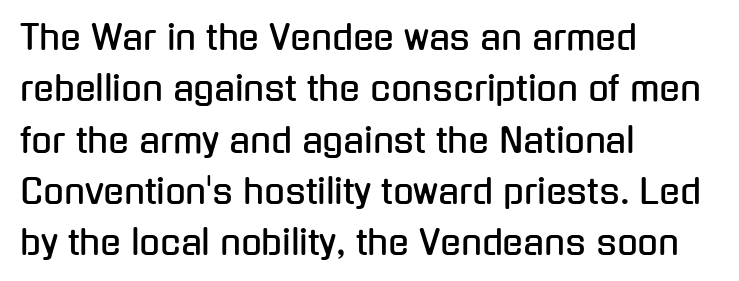
Q: Is the text italic (slanted)? A: No, it is upright.
Q: Is the typeface a serif or a sans-serif typeface? A: Sans-serif.
Q: Is the text underlined? A: No.
Q: How is the paragraph aligned? A: Left-aligned.
Q: Is the spacing between letters normal or unusually wide? A: Normal.
Q: Is the spacing between lines tight, normal or loose? A: Normal.
Q: Width (condensed, normal, or wide)? A: Condensed.
Q: Stroke contrast? A: Low.
Q: x-height? A: Medium.
Q: Monospaced? A: No.
